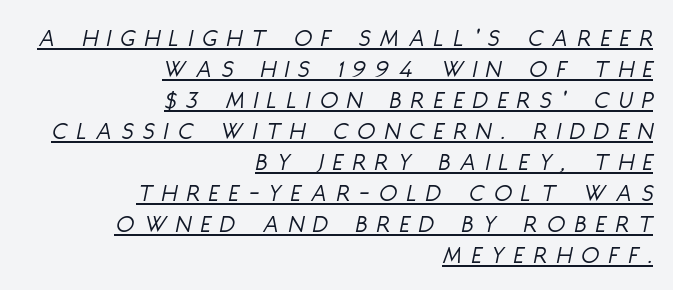
{"italic": "yes", "lean": "right", "slant_degrees": 11, "bold": "no", "underline": "yes", "align": "right", "line_spacing_ratio": 1.19, "letter_spacing": "wide", "letter_spacing_em": 0.38, "glyph_px": 26}
